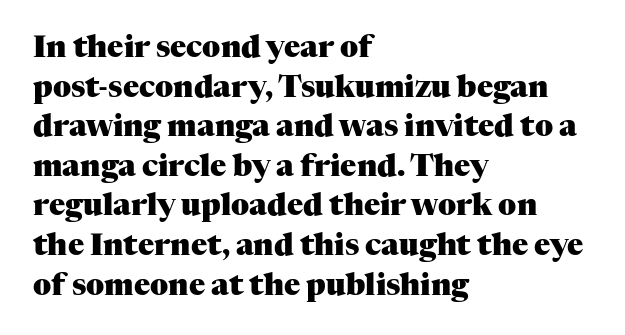
Q: Is the text bold? A: Yes.
Q: Is the text italic (slanted)? A: No, it is upright.
Q: Is the typeface a serif or a sans-serif typeface? A: Serif.
Q: Is the text underlined? A: No.
Q: How is the paragraph aligned? A: Left-aligned.
Q: Is the spacing between letters normal or unusually wide? A: Normal.
Q: Is the spacing between lines tight, normal or loose? A: Normal.
Q: Width (condensed, normal, or wide)? A: Normal.
Q: Stroke contrast? A: Medium.
Q: x-height? A: Medium.
Q: Monospaced? A: No.
